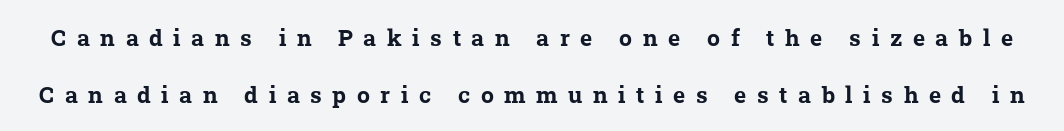
The image shows 23 px bold type; set loose line spacing (2.46x), unusually wide letter spacing (+0.46 em), not underlined.
